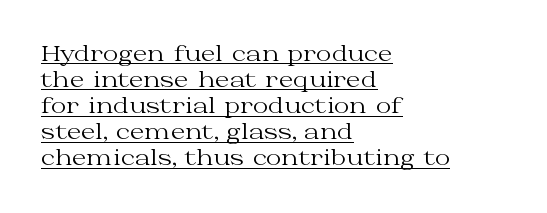
The image shows 21 px text type, upright; set left-aligned, line spacing 1.24x, normal letter spacing, underlined.
